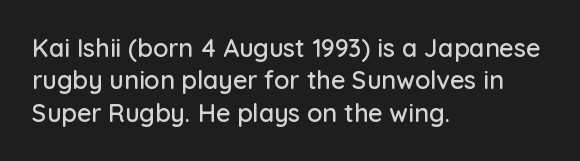
Is there much room between lines? A standard amount, neither cramped nor airy. The passage shown is not underscored anywhere. Visually the block forms a straight wall on the left and a jagged coastline on the right. The lettering holds an erect, upright posture throughout. This rendering leaves character spacing at its baseline value.
